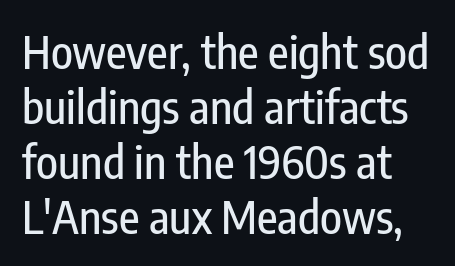
You could call the tracking neutral — neither tight nor loose. Nobody drew a line under any word here. The compositor pushed each line to the left boundary. You can tell from the bare stems that sans-serif type was used. Posture: straight, roman, zero tilt.
